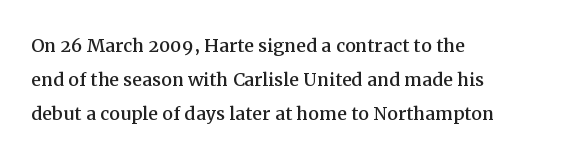
{"italic": "no", "underline": "no", "align": "left", "line_spacing": "normal", "line_spacing_ratio": 1.41, "letter_spacing": "normal", "letter_spacing_em": 0.0, "glyph_px": 24}
